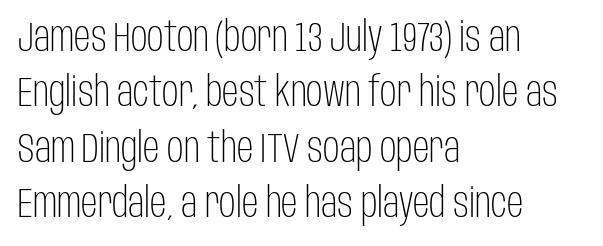
Q: Is the text bold? A: No.
Q: Is the text italic (slanted)? A: No, it is upright.
Q: Is the typeface a serif or a sans-serif typeface? A: Sans-serif.
Q: Is the text underlined? A: No.
Q: How is the paragraph aligned? A: Left-aligned.
Q: Is the spacing between letters normal or unusually wide? A: Normal.
Q: Is the spacing between lines tight, normal or loose? A: Normal.
Q: Width (condensed, normal, or wide)? A: Condensed.
Q: Stroke contrast? A: Low.
Q: x-height? A: Large.
Q: Monospaced? A: No.
